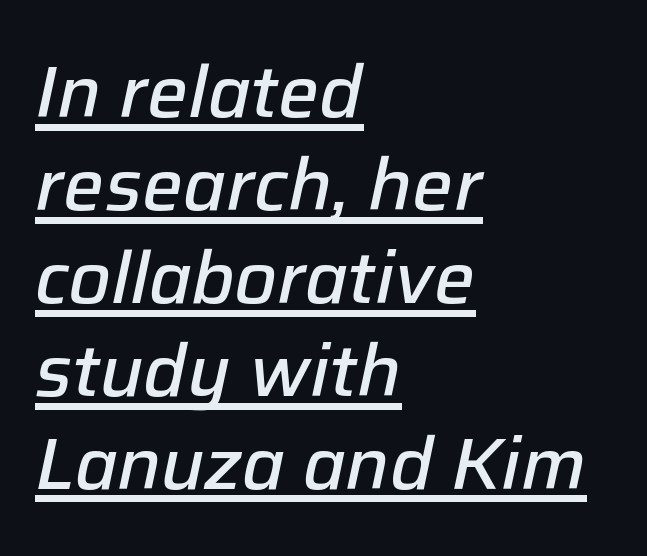
{"italic": "yes", "lean": "right", "slant_degrees": 12, "bold": "semi", "weight": "semibold", "width": "normal", "stroke_contrast": "low", "x_height": "medium", "monospaced": "no", "underline": "yes", "align": "left", "line_spacing": "normal", "line_spacing_ratio": 1.29, "letter_spacing": "normal", "letter_spacing_em": 0.0, "glyph_px": 72}
